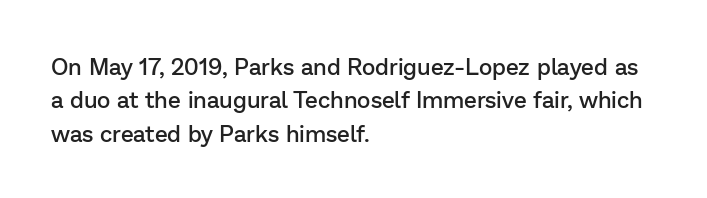
The image shows 23 px text type, upright; set left-aligned, normal line spacing (1.45x), normal letter spacing, not underlined.
